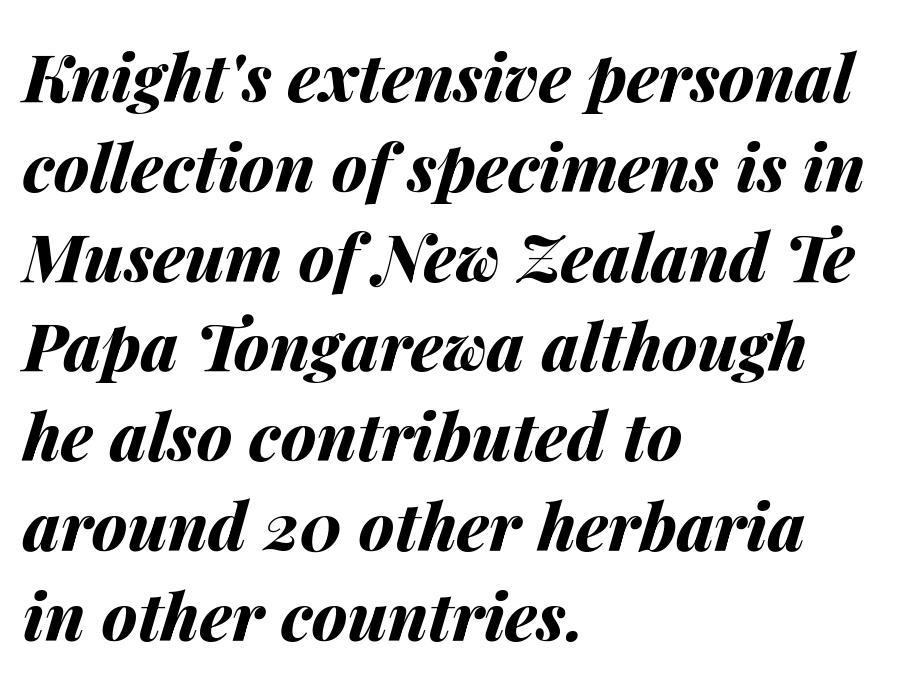
The area under the type is left untouched. Note the varied advance widths — an 'i' is clearly narrower than an 'm'. Each word holds together tightly as a unit, with standard inter-letter gaps. This is heavy type, rendered in bold. The rendering uses a moderate line-height, typical for paragraphs.
